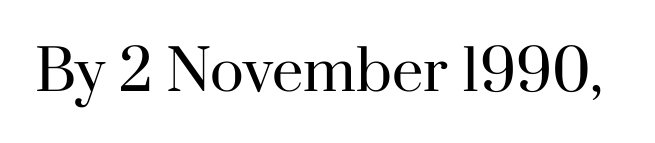
{"serif": "yes", "italic": "no", "bold": "no", "weight": "regular", "width": "normal", "stroke_contrast": "high", "x_height": "small", "monospaced": "no", "underline": "no", "letter_spacing": "normal", "letter_spacing_em": 0.0, "glyph_px": 56}
